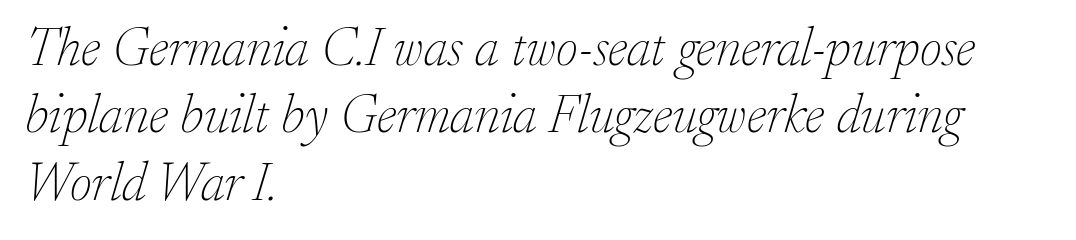
Rows of type keep a routine distance in the vertical direction. The typesetting does not lean heavy: it is not bold. Characters follow at the spacing the type designer built in. Check where the strokes stop: tiny serifs finish them off.
